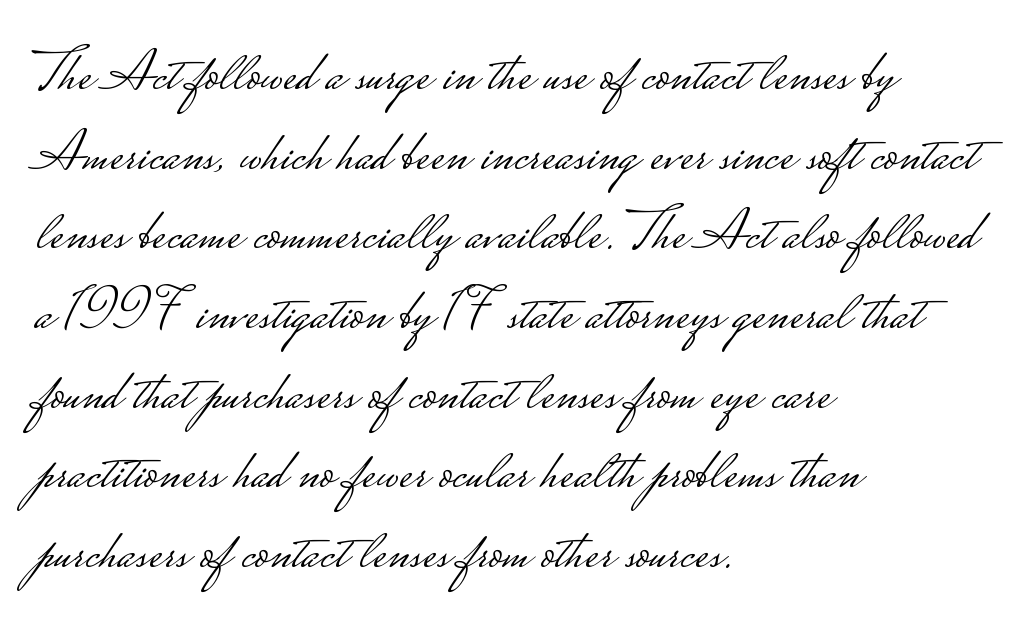
Nobody touched the tracking dial on this one. Any mark beneath the type? The region is blank. Interline gaps are of average width in this sample. Horizontally, the lines are justified to the leading edge only. Heft: none added — not bold.
